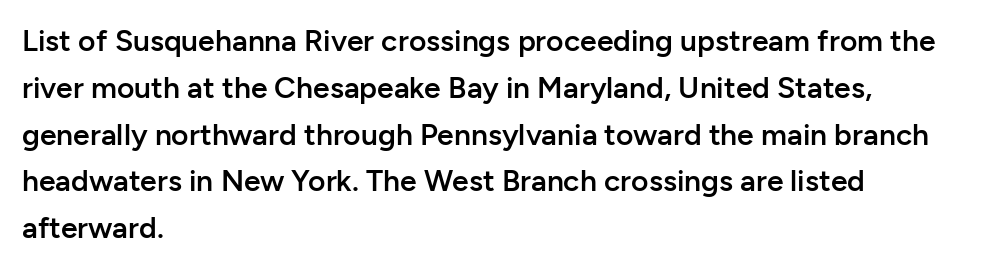
Layout note: lines flush left. Notice how the stems are strictly vertical — no italics here. The string is rendered with underlining switched off. The face used here is a sans, in the tradition of grotesques and geometrics.
